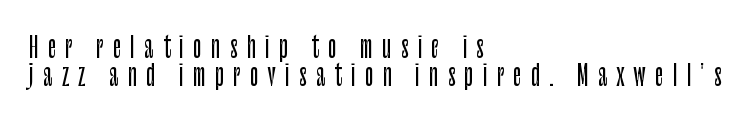
The image shows 28 px condensed sans-serif type, upright; set left-aligned, tight line spacing (1.0x), unusually wide letter spacing (+0.34 em), not underlined; low stroke contrast and a large x-height.
